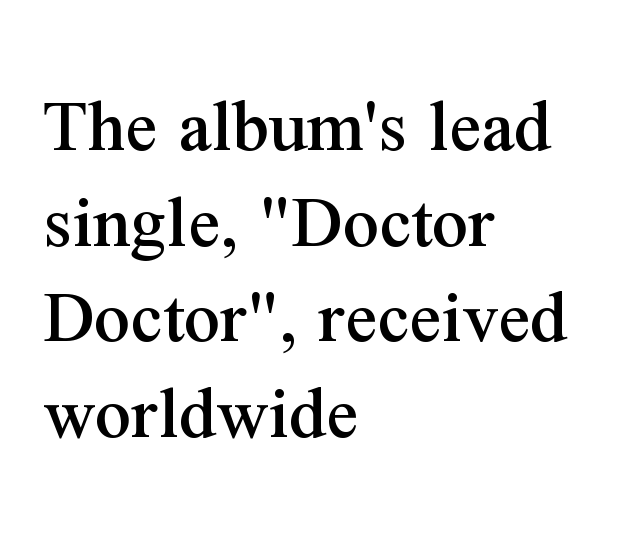
{"serif": "yes", "italic": "no", "width": "normal", "stroke_contrast": "medium", "x_height": "medium", "monospaced": "no", "underline": "no", "align": "left", "line_spacing_ratio": 1.21, "letter_spacing": "normal", "letter_spacing_em": 0.0, "glyph_px": 79}
